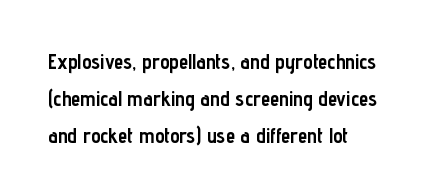
The image shows 21 px bold type, upright; set left-aligned, line spacing 1.76x, normal letter spacing, not underlined.
